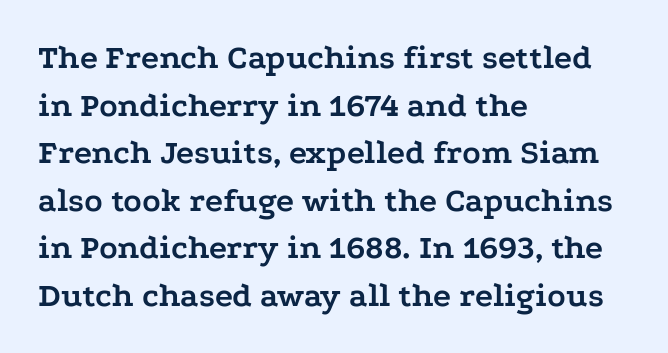
{"serif": "yes", "italic": "no", "bold": "yes", "weight": "semibold", "width": "wide", "stroke_contrast": "low", "x_height": "medium", "monospaced": "no", "underline": "no", "align": "left", "line_spacing": "normal", "line_spacing_ratio": 1.4, "letter_spacing": "normal", "letter_spacing_em": 0.0, "glyph_px": 34}
